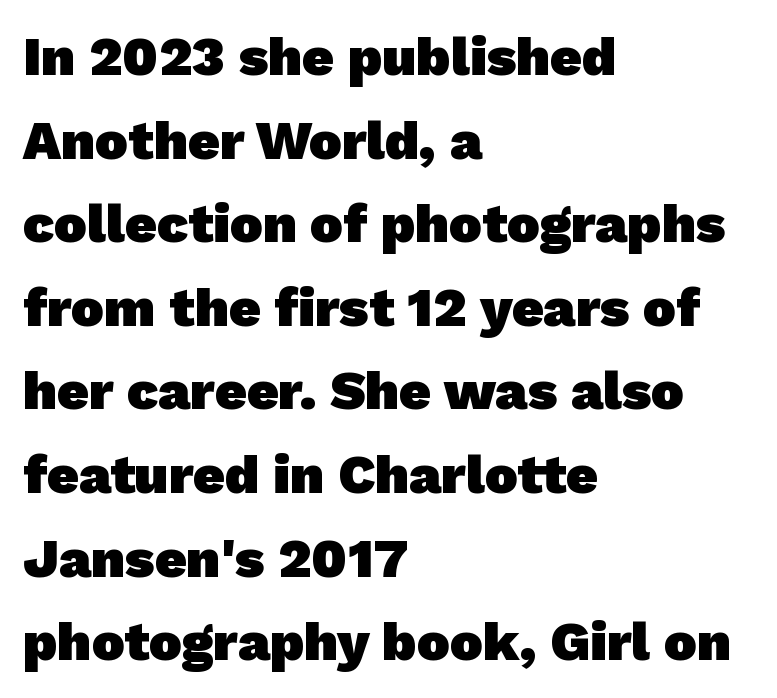
Q: Is the text bold? A: Yes.
Q: Is the typeface a serif or a sans-serif typeface? A: Sans-serif.
Q: Is the text underlined? A: No.
Q: How is the paragraph aligned? A: Left-aligned.
Q: Is the spacing between letters normal or unusually wide? A: Normal.
Q: Is the spacing between lines tight, normal or loose? A: Normal.
Q: Width (condensed, normal, or wide)? A: Normal.
Q: Stroke contrast? A: Low.
Q: x-height? A: Medium.
Q: Monospaced? A: No.
